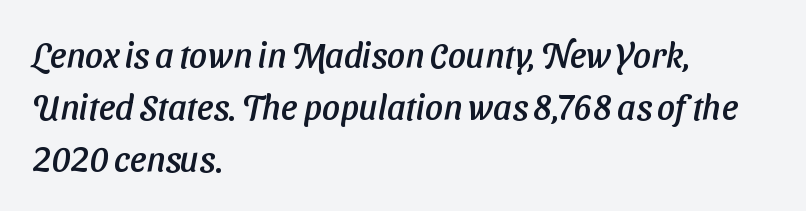
Q: Is the typeface a serif or a sans-serif typeface? A: Sans-serif.
Q: Is the text underlined? A: No.
Q: How is the paragraph aligned? A: Left-aligned.
Q: Is the spacing between letters normal or unusually wide? A: Normal.
Q: Is the spacing between lines tight, normal or loose? A: Normal.
Q: Width (condensed, normal, or wide)? A: Normal.
Q: Stroke contrast? A: Low.
Q: x-height? A: Medium.
Q: Monospaced? A: No.
